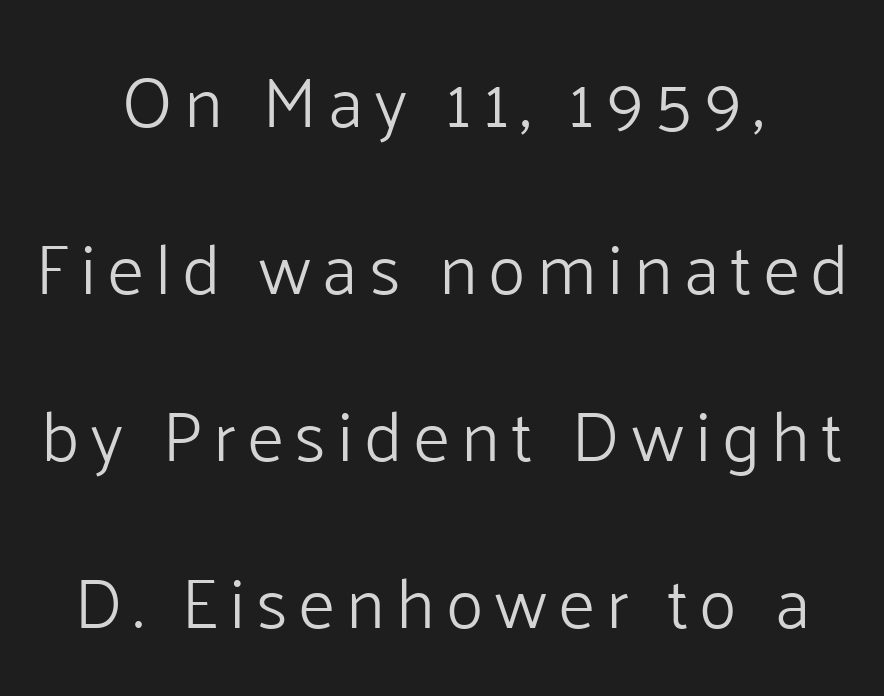
The rag falls on both sides of this text block equally. The passage shown is typed in a proportional face where columns would drift. You could fit nearly another row in the gap between these rows. Italic: no, the glyphs are upright roman. The strokes carry an ordinary text weight at most.
